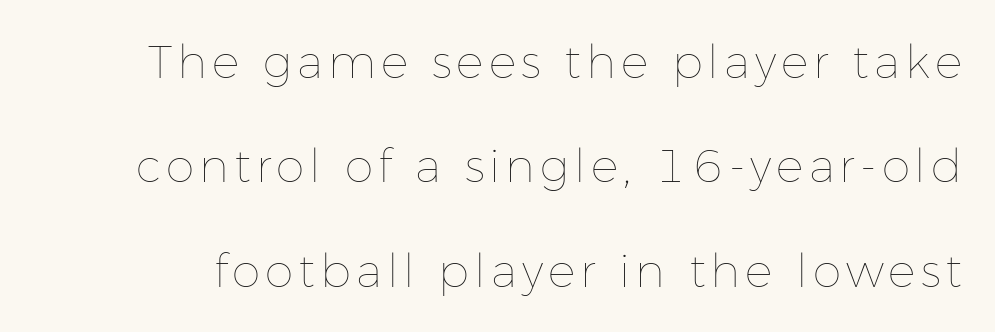
Q: Is the text bold? A: No.
Q: Is the text italic (slanted)? A: No, it is upright.
Q: Is the text underlined? A: No.
Q: Is the spacing between lines tight, normal or loose? A: Loose.
Q: Width (condensed, normal, or wide)? A: Normal.
Q: Stroke contrast? A: Low.
Q: x-height? A: Medium.
Q: Monospaced? A: No.
